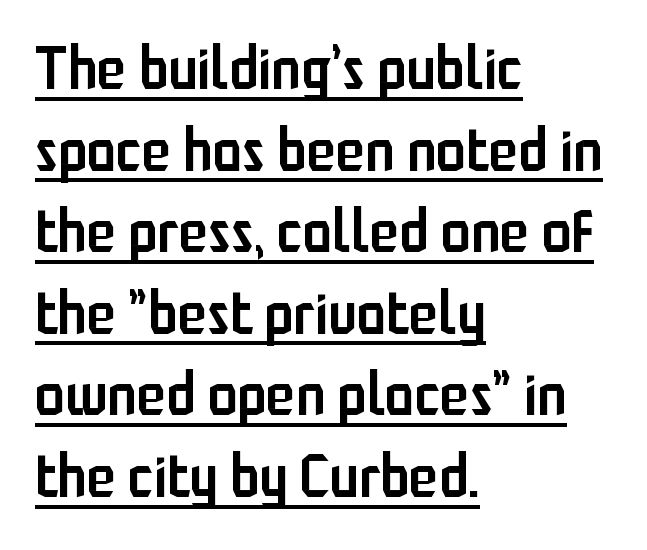
{"serif": "no", "italic": "no", "bold": "semi", "weight": "semibold", "width": "condensed", "stroke_contrast": "low", "x_height": "medium", "monospaced": "no", "underline": "yes", "align": "left", "line_spacing": "normal", "line_spacing_ratio": 1.36, "letter_spacing": "normal", "letter_spacing_em": 0.0, "glyph_px": 60}
